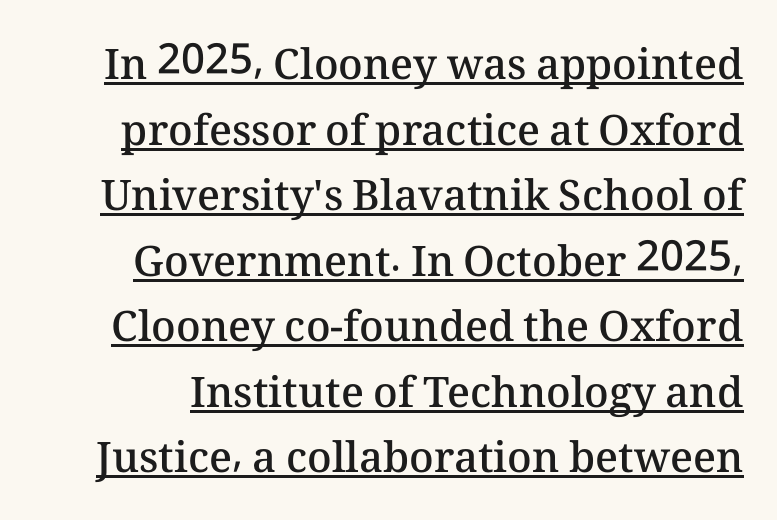
Q: Is the text bold? A: Semi-bold.
Q: Is the text italic (slanted)? A: No, it is upright.
Q: Is the text underlined? A: Yes.
Q: Is the spacing between letters normal or unusually wide? A: Normal.
Q: Is the spacing between lines tight, normal or loose? A: Normal.
Q: Width (condensed, normal, or wide)? A: Normal.
Q: Stroke contrast? A: Medium.
Q: x-height? A: Medium.
Q: Monospaced? A: No.
